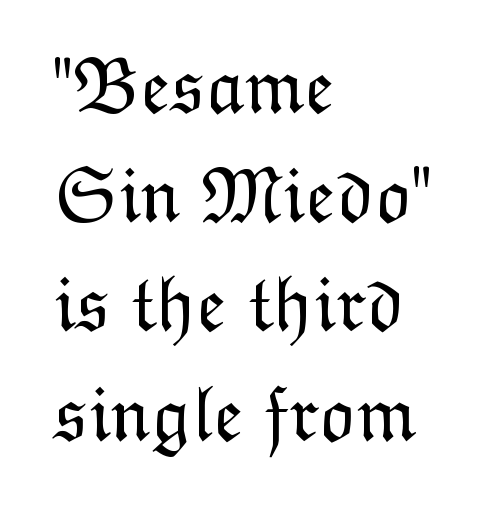
The image shows 78 px light type, upright; set left-aligned, normal line spacing (1.4x), normal letter spacing, not underlined; low stroke contrast and a medium x-height.
